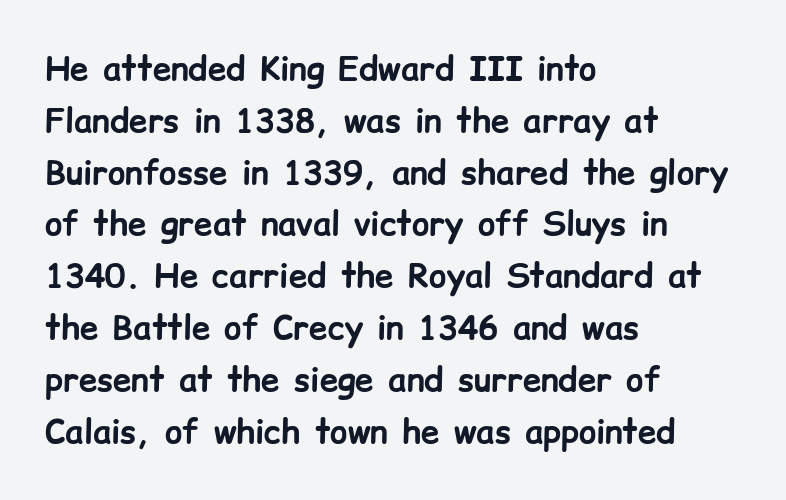
A typesetter would mark this as roman, not italic. Descenders hang freely into open space. This rendering leaves character spacing at its baseline value. Leftover space on each line is placed entirely after the last word. Letterform terminals end flat and unadorned throughout the passage. Strokes here are thick enough to call this a true bold.
